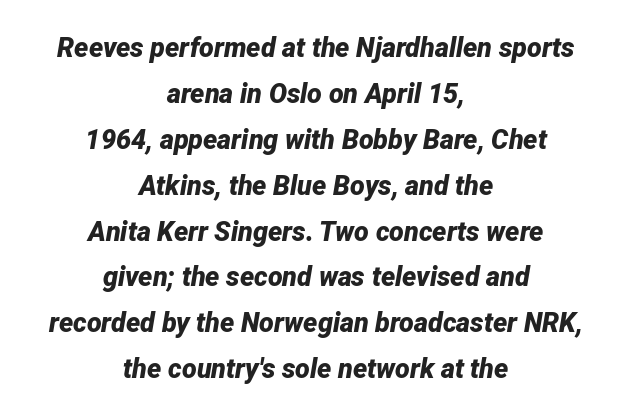
Q: Is the text bold? A: Yes.
Q: Is the text italic (slanted)? A: Yes, it leans right by about 12 degrees.
Q: Is the text underlined? A: No.
Q: How is the paragraph aligned? A: Centered.
Q: Is the spacing between letters normal or unusually wide? A: Normal.
Q: Is the spacing between lines tight, normal or loose? A: Normal.
